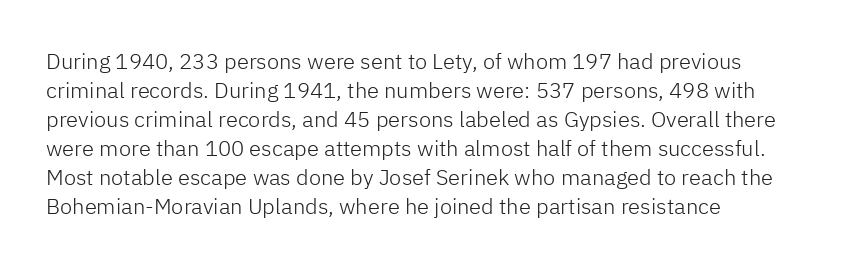
Q: Is the text bold? A: No.
Q: Is the text italic (slanted)? A: No, it is upright.
Q: Is the text underlined? A: No.
Q: How is the paragraph aligned? A: Left-aligned.
Q: Is the spacing between letters normal or unusually wide? A: Normal.
Q: Is the spacing between lines tight, normal or loose? A: Normal.
